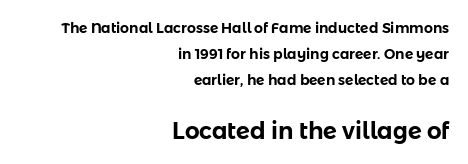
Q: Is the text italic (slanted)? A: No, it is upright.
Q: Is the text underlined? A: No.
Q: How is the paragraph aligned? A: Right-aligned.
Q: Is the spacing between letters normal or unusually wide? A: Normal.
Q: Which block of text is set in a larger size, the first (top) or the second (bottom)? A: The second (bottom) one.
